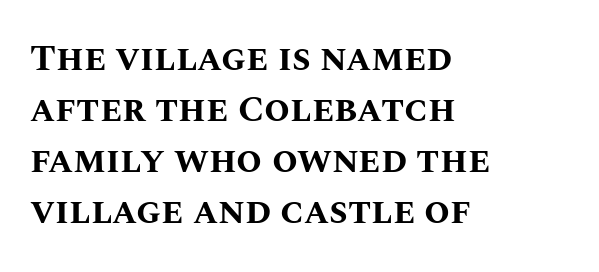
Q: Is the text bold? A: Yes.
Q: Is the text italic (slanted)? A: No, it is upright.
Q: Is the text underlined? A: No.
Q: How is the paragraph aligned? A: Left-aligned.
Q: Is the spacing between letters normal or unusually wide? A: Normal.
Q: Is the spacing between lines tight, normal or loose? A: Normal.
Q: Width (condensed, normal, or wide)? A: Normal.
Q: Stroke contrast? A: Medium.
Q: x-height? A: Large.
Q: Monospaced? A: No.
